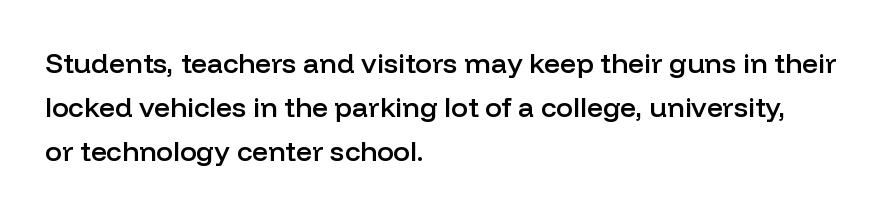
Q: Is the text bold? A: Semi-bold.
Q: Is the text italic (slanted)? A: No, it is upright.
Q: Is the typeface a serif or a sans-serif typeface? A: Sans-serif.
Q: Is the text underlined? A: No.
Q: How is the paragraph aligned? A: Left-aligned.
Q: Is the spacing between letters normal or unusually wide? A: Normal.
Q: Is the spacing between lines tight, normal or loose? A: Normal.
Q: Width (condensed, normal, or wide)? A: Normal.
Q: Stroke contrast? A: Low.
Q: x-height? A: Medium.
Q: Monospaced? A: No.
